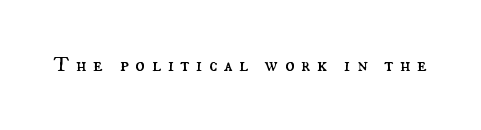
Short note: letters widely spaced. Stems here are at most as thick as an everyday book face. Words float on clear page, feet unadorned. This is the regular roman posture of the typeface.
